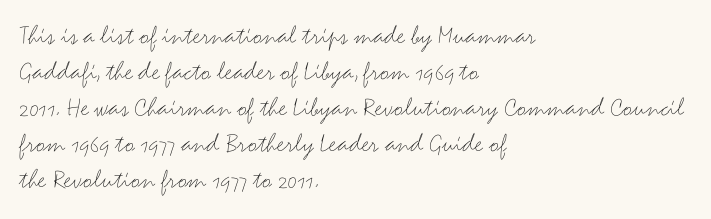
Layout note: lines flush left. Plain, unruled lines of type. Classification — sans serif.
